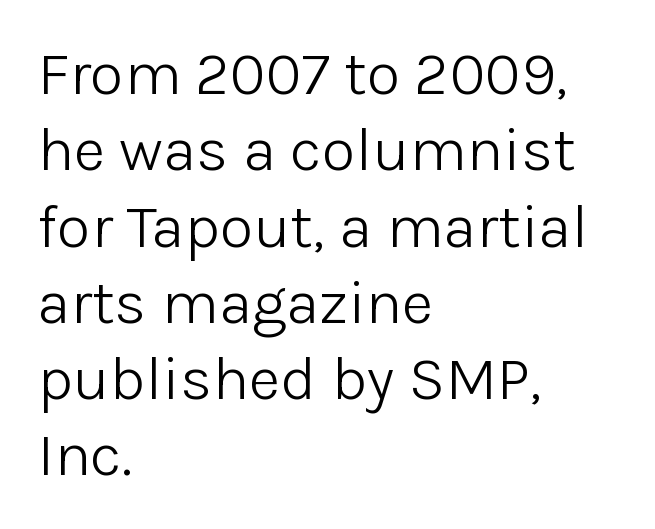
{"serif": "no", "italic": "no", "bold": "no", "weight": "light", "width": "normal", "stroke_contrast": "low", "x_height": "medium", "monospaced": "no", "underline": "no", "align": "left", "line_spacing_ratio": 1.23, "letter_spacing": "normal", "letter_spacing_em": 0.0, "glyph_px": 62}
